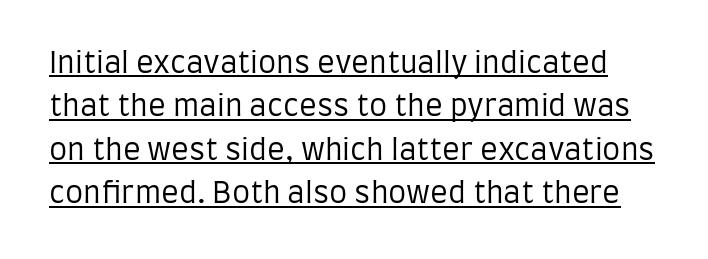
Compared with typical body copy, the letter spacing here is the same. The glyphs in this specimen are sans serif. The weight tops out at a normal text grade. Vertically, the passage feels balanced, rows spaced as you'd expect. Vertical strokes here are truly vertical.
